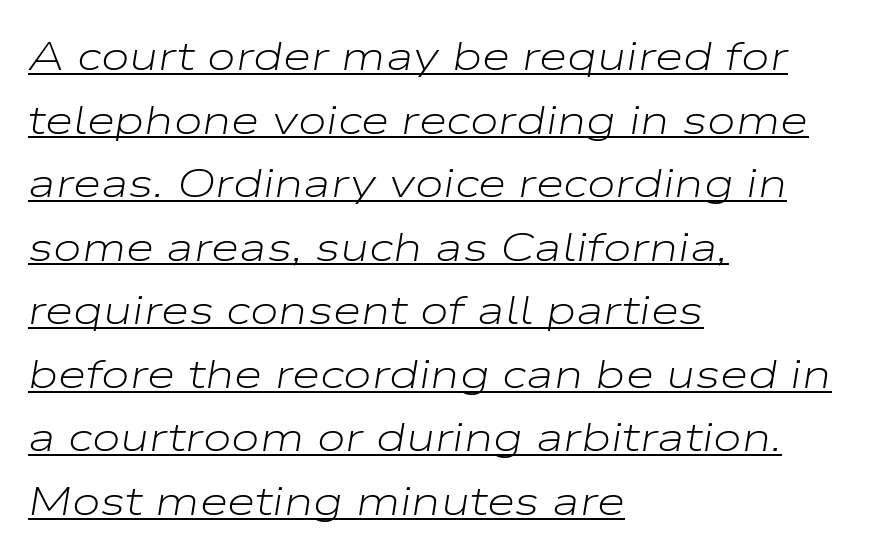
The rendered words wear a rule along their underside. Stem width sits at or under what a default text font uses. Leading: standard. When letters slant like this, we call the style italic. Each line starts at the same left margin while the right side varies.
